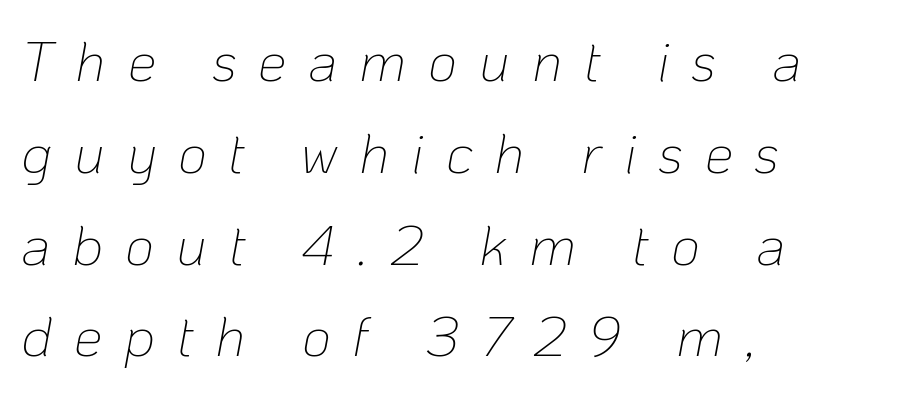
Heft: none added — not bold. The baseline area is clear. The lines in this sample share a left origin and differ only in where they stop. The lettering tilts uniformly, giving the passage an italic look. Between one letter and the next there's a generous, obvious gap.
